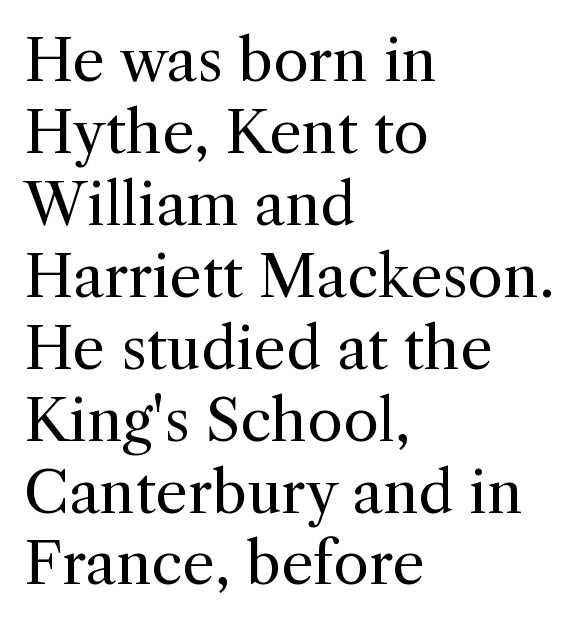
Q: Is the text bold? A: No.
Q: Is the text italic (slanted)? A: No, it is upright.
Q: Is the typeface a serif or a sans-serif typeface? A: Serif.
Q: Is the text underlined? A: No.
Q: How is the paragraph aligned? A: Left-aligned.
Q: Is the spacing between letters normal or unusually wide? A: Normal.
Q: Width (condensed, normal, or wide)? A: Normal.
Q: x-height? A: Medium.
Q: Monospaced? A: No.
